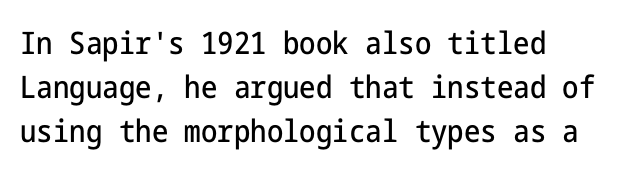
Q: Is the text italic (slanted)? A: No, it is upright.
Q: Is the typeface a serif or a sans-serif typeface? A: Sans-serif.
Q: Is the text underlined? A: No.
Q: Is the spacing between letters normal or unusually wide? A: Normal.
Q: Is the spacing between lines tight, normal or loose? A: Normal.
Q: Width (condensed, normal, or wide)? A: Condensed.
Q: Stroke contrast? A: Low.
Q: x-height? A: Medium.
